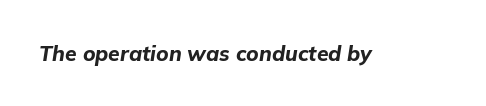
The image shows 21 px bold type, italic (leaning right); set normal letter spacing, not underlined.
